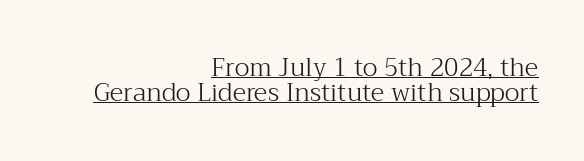
Does a line run under the words? Yes, clearly. Characters follow at the spacing the type designer built in. The designer dialed line spacing down below the default. The typography opts for an upright posture over an oblique one.
